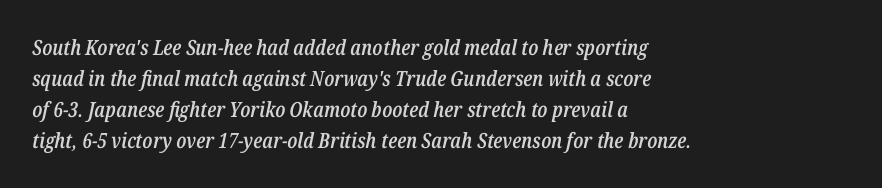
The image shows 21 px text type, italic (leaning right); set left-aligned, normal line spacing (1.48x), normal letter spacing, not underlined.
